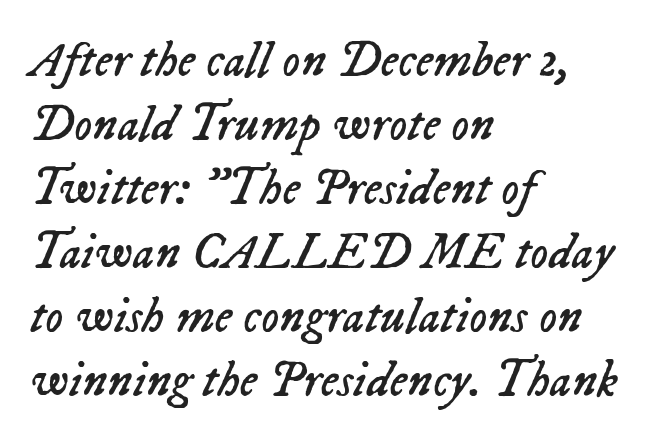
Nothing heavy about these letters — not bold at all. This sample has the flowing, uneven cadence of proportional lettering. Has an underline been added? It has not. The line texture is even and compact thanks to regular tracking. Reading down the block, your eye returns to a fixed left position each line. In terms of posture, this sample is oblique.
